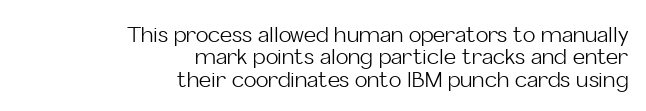
Q: Is the text bold? A: No.
Q: Is the text italic (slanted)? A: No, it is upright.
Q: Is the text underlined? A: No.
Q: How is the paragraph aligned? A: Right-aligned.
Q: Is the spacing between letters normal or unusually wide? A: Normal.
Q: Is the spacing between lines tight, normal or loose? A: Tight.
